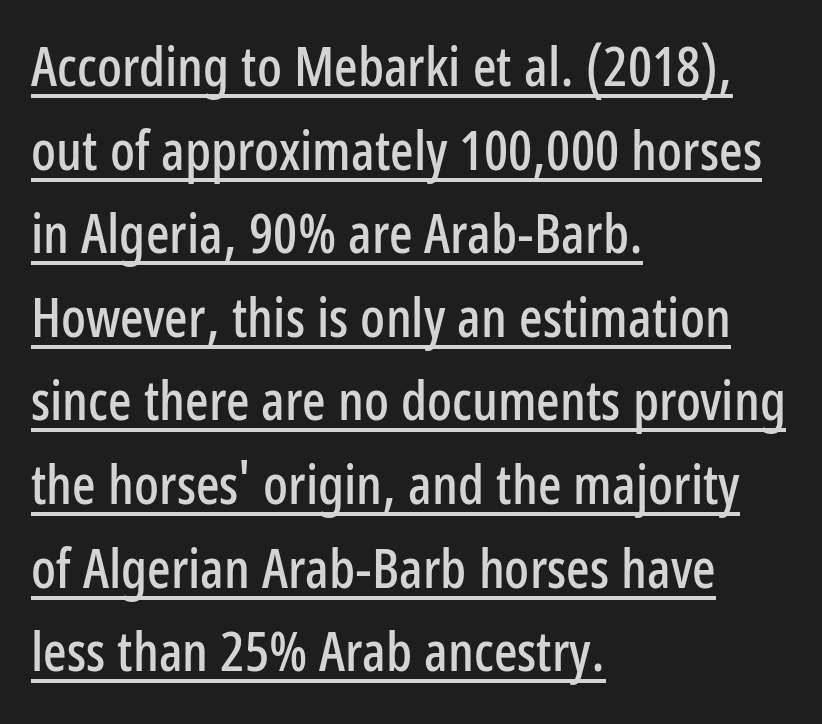
The rendering uses natural spacing where letterforms have individual widths. Glyph-to-glyph distance matches everyday printed text. Quick note: underline on. Typeset ragged right — the left edge is the straight one.
